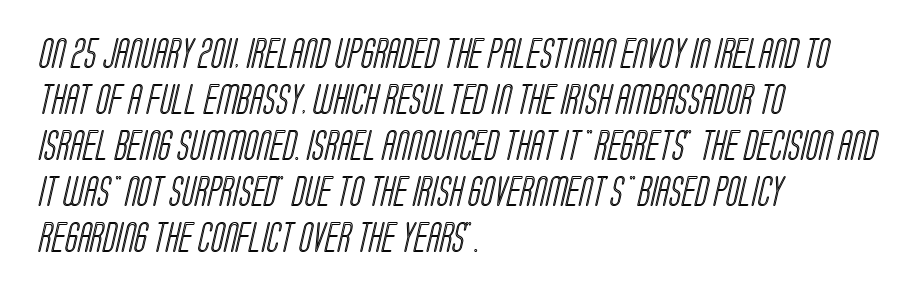
The space directly below the letters is spotless. Is this a fixed-width face? No — the glyphs have proportional, varying widths. Horizontally, the lines are justified to the leading edge only. Does extra space separate the letters? No, they use regular spacing. Does the leading feel generous? No, just average.
